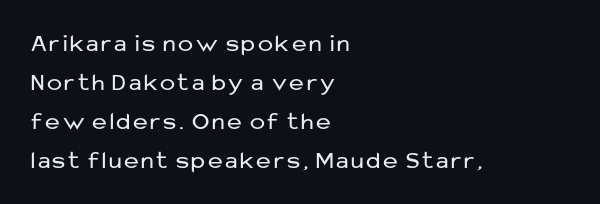
Typeset ragged right — the left edge is the straight one. The typography opts for an upright posture over an oblique one. Successive baselines arrive at the customary interval. Heft: none added — not bold.
